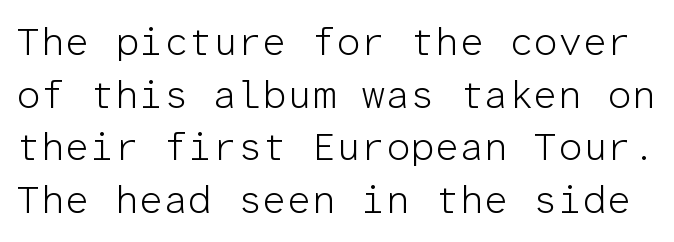
The image shows 39 px light sans-serif type, upright, monospaced; set normal line spacing (1.35x), normal letter spacing, not underlined; low stroke contrast and a medium x-height.
